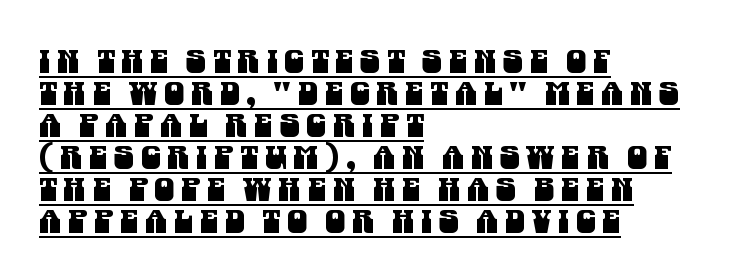
The string is rendered with underlining switched on. The paragraph has a hard left edge and a soft right edge. Does extra space separate the letters? Yes, quite a lot of it. Note the varied advance widths — an 'i' is clearly narrower than an 'm'.
